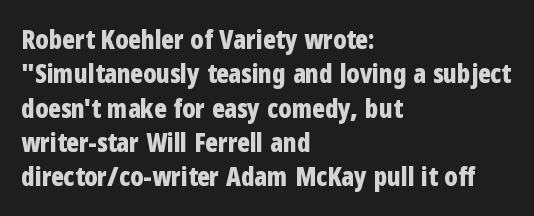
Q: Is the text bold? A: Yes.
Q: Is the text italic (slanted)? A: No, it is upright.
Q: Is the text underlined? A: No.
Q: How is the paragraph aligned? A: Left-aligned.
Q: Is the spacing between letters normal or unusually wide? A: Normal.
Q: Is the spacing between lines tight, normal or loose? A: Normal.
